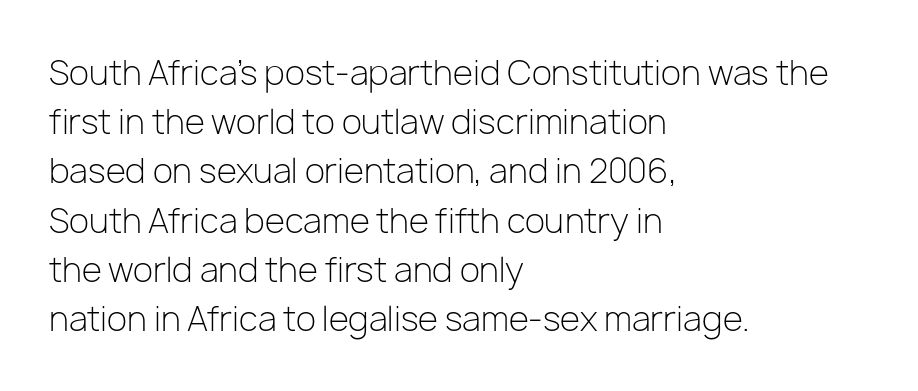
Q: Is the text bold? A: No.
Q: Is the text italic (slanted)? A: No, it is upright.
Q: Is the typeface a serif or a sans-serif typeface? A: Sans-serif.
Q: Is the text underlined? A: No.
Q: How is the paragraph aligned? A: Left-aligned.
Q: Is the spacing between letters normal or unusually wide? A: Normal.
Q: Is the spacing between lines tight, normal or loose? A: Normal.
Q: Width (condensed, normal, or wide)? A: Normal.
Q: Stroke contrast? A: Low.
Q: x-height? A: Medium.
Q: Monospaced? A: No.
